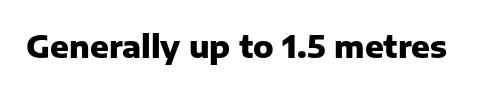
The image shows 31 px heavy sans-serif type, upright; set normal letter spacing, not underlined; low stroke contrast and a medium x-height.
